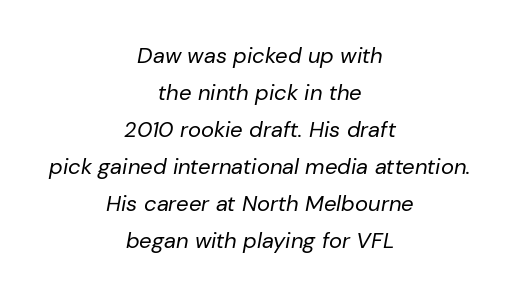
The gaps between neighbouring characters are ordinary and unremarkable. Caption: face not bold, strokes unweighted. The space directly below the letters is spotless. If you measured baseline to baseline, you'd find a middling distance.
